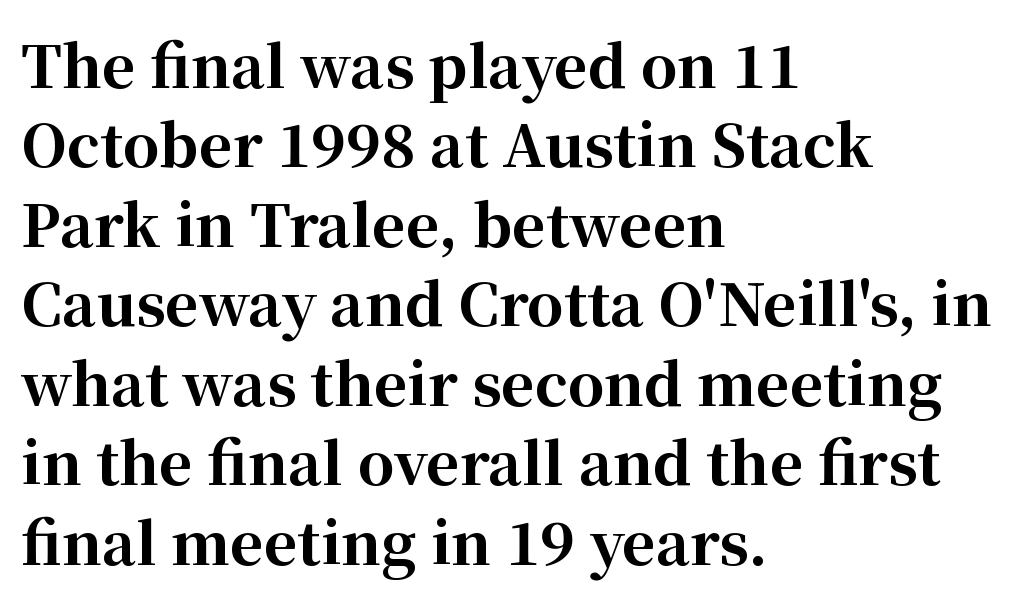
{"serif": "yes", "italic": "no", "bold": "yes", "weight": "bold", "width": "normal", "stroke_contrast": "high", "x_height": "medium", "monospaced": "no", "underline": "no", "align": "left", "line_spacing": "normal", "line_spacing_ratio": 1.37, "letter_spacing": "normal", "letter_spacing_em": 0.0, "glyph_px": 58}
